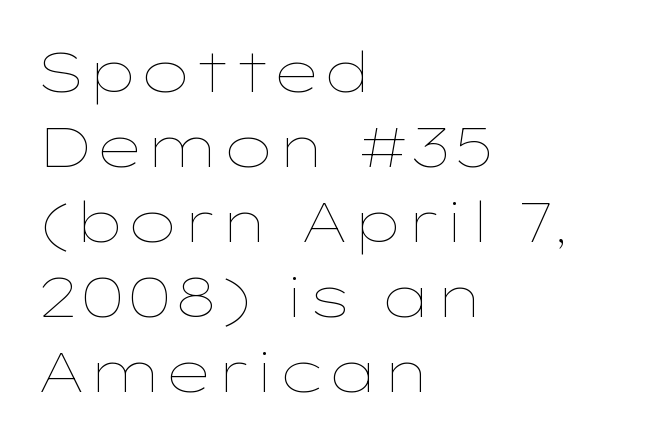
Q: Is the text bold? A: No.
Q: Is the text italic (slanted)? A: No, it is upright.
Q: Is the text underlined? A: No.
Q: How is the paragraph aligned? A: Left-aligned.
Q: Is the spacing between letters normal or unusually wide? A: Normal.
Q: Is the spacing between lines tight, normal or loose? A: Normal.
Q: Width (condensed, normal, or wide)? A: Wide.
Q: Stroke contrast? A: Low.
Q: x-height? A: Medium.
Q: Monospaced? A: No.
